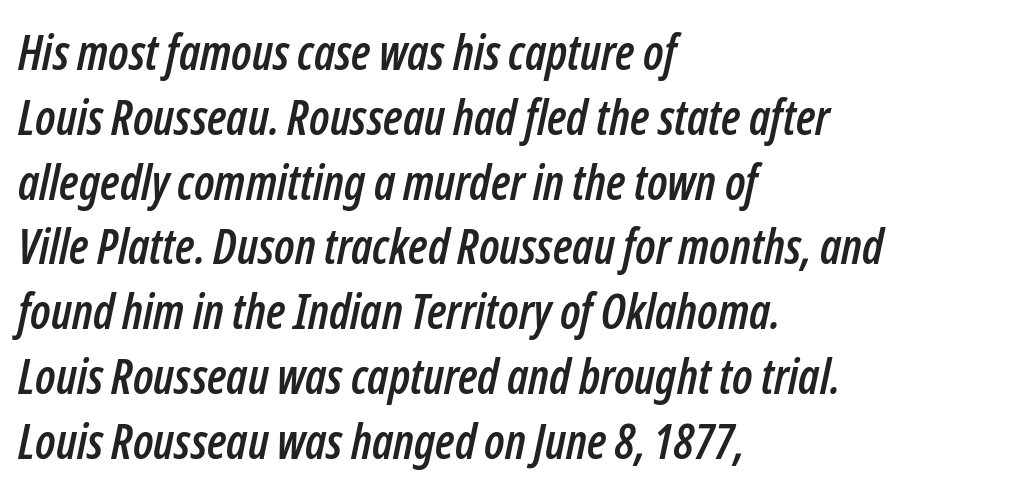
Bare-footed words on every line. Emphasis-style slanted type is in use. These lines are rendered in a variable-pitch font. The lines are quadded left.
